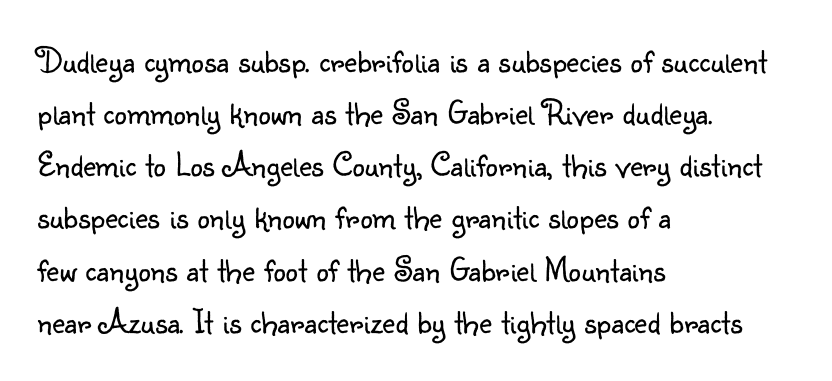
Alignment: flush left. No chunkiness to these letters — they're not bold. Descenders are the only things crossing below the line. The vertical gap from one line to the next is medium. This sample uses a sans-serif face. Spacing verdict: proportional, widths tailored to each character.
